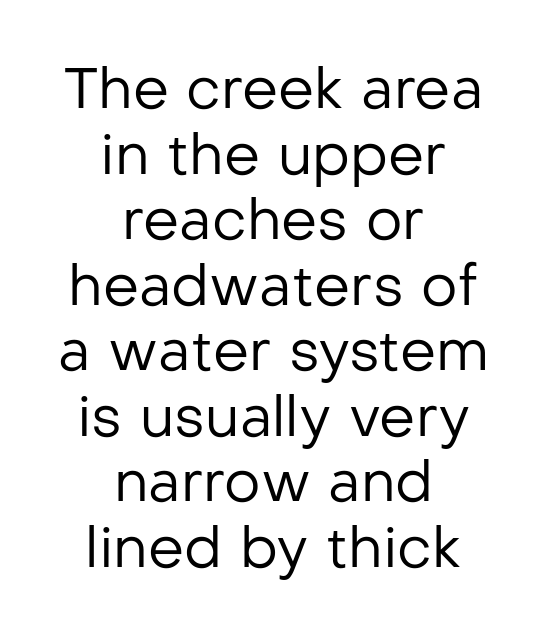
Spacing verdict: proportional, widths tailored to each character. The letters carry no serifs — their stems end cleanly without finishing strokes. Honestly, the rows look squashed on top of each other. Unbolded letterforms with no extra heft. A student would call this center alignment; a typographer would say set centered.
